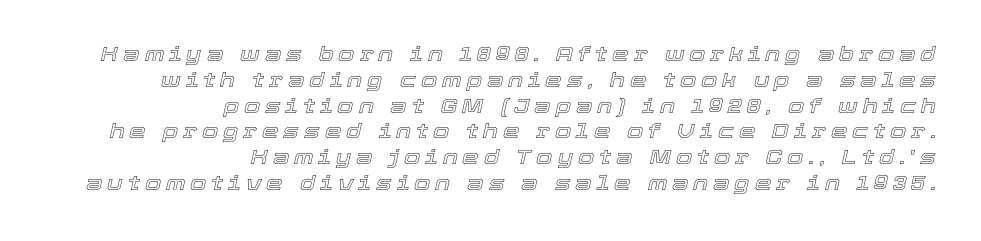
Q: Is the text italic (slanted)? A: Yes, it leans right by about 12 degrees.
Q: Is the text underlined? A: No.
Q: How is the paragraph aligned? A: Right-aligned.
Q: Is the spacing between letters normal or unusually wide? A: Unusually wide.
